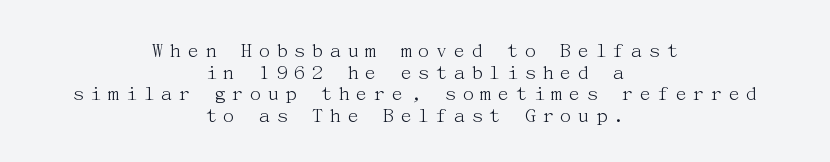
{"italic": "no", "bold": "no", "underline": "no", "align": "center", "line_spacing": "tight", "line_spacing_ratio": 0.98, "letter_spacing": "wide", "letter_spacing_em": 0.22, "glyph_px": 22}
